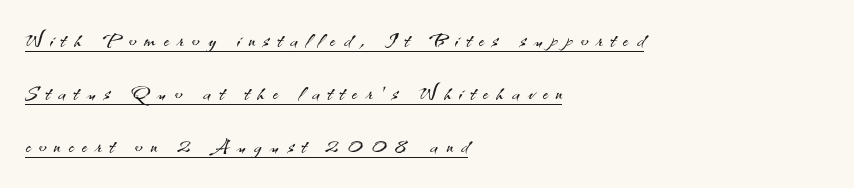
Q: Is the text bold? A: No.
Q: Is the text italic (slanted)? A: Yes.
Q: Is the typeface a serif or a sans-serif typeface? A: Sans-serif.
Q: Is the text underlined? A: Yes.
Q: How is the paragraph aligned? A: Left-aligned.
Q: Is the spacing between letters normal or unusually wide? A: Unusually wide.
Q: Is the spacing between lines tight, normal or loose? A: Loose.
Q: Width (condensed, normal, or wide)? A: Normal.
Q: Stroke contrast? A: Medium.
Q: x-height? A: Small.
Q: Monospaced? A: No.
